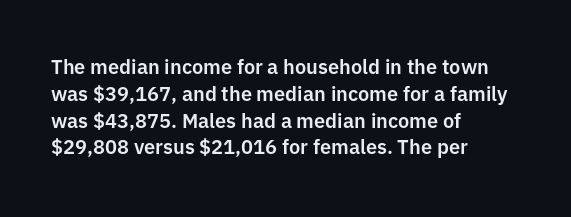
The image shows 20 px text type, upright; set left-aligned, normal line spacing (1.34x), normal letter spacing, not underlined.
